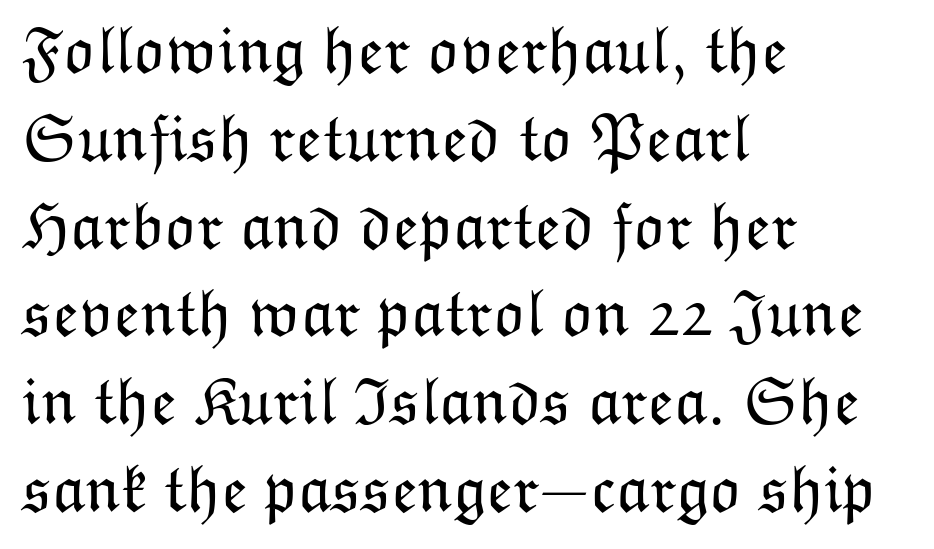
{"italic": "no", "bold": "no", "weight": "light", "width": "normal", "stroke_contrast": "low", "x_height": "medium", "monospaced": "no", "underline": "no", "align": "left", "line_spacing": "normal", "line_spacing_ratio": 1.31, "letter_spacing": "normal", "letter_spacing_em": 0.0, "glyph_px": 67}
